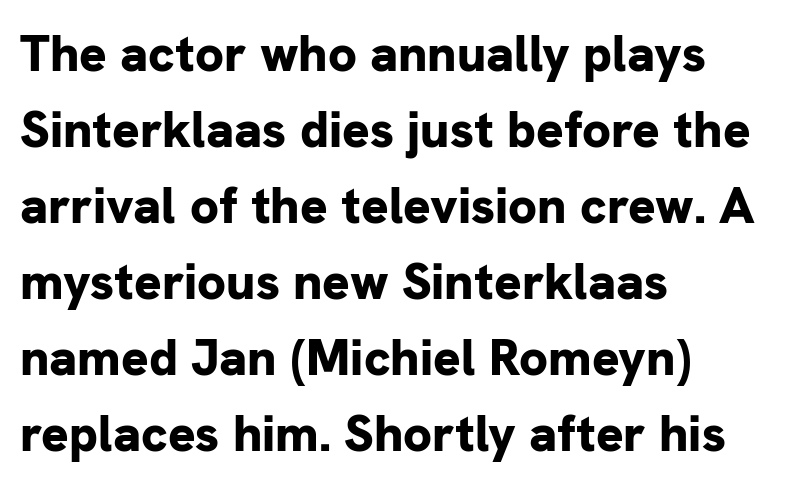
The image shows 51 px bold sans-serif type, upright; set left-aligned, normal line spacing (1.49x), normal letter spacing, not underlined; low stroke contrast and a medium x-height.
